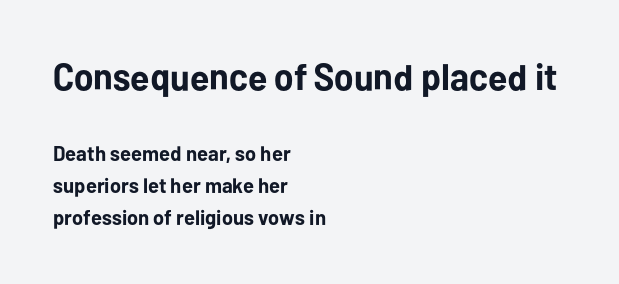
Q: Is the text bold? A: Yes.
Q: Is the text italic (slanted)? A: No, it is upright.
Q: Is the typeface a serif or a sans-serif typeface? A: Sans-serif.
Q: Is the text underlined? A: No.
Q: How is the paragraph aligned? A: Left-aligned.
Q: Is the spacing between letters normal or unusually wide? A: Normal.
Q: Is the spacing between lines tight, normal or loose? A: Normal.
Q: Which block of text is set in a larger size, the first (top) or the second (bottom)? A: The first (top) one.
Q: Width (condensed, normal, or wide)? A: Normal.
Q: Stroke contrast? A: Low.
Q: x-height? A: Medium.
Q: Monospaced? A: No.
